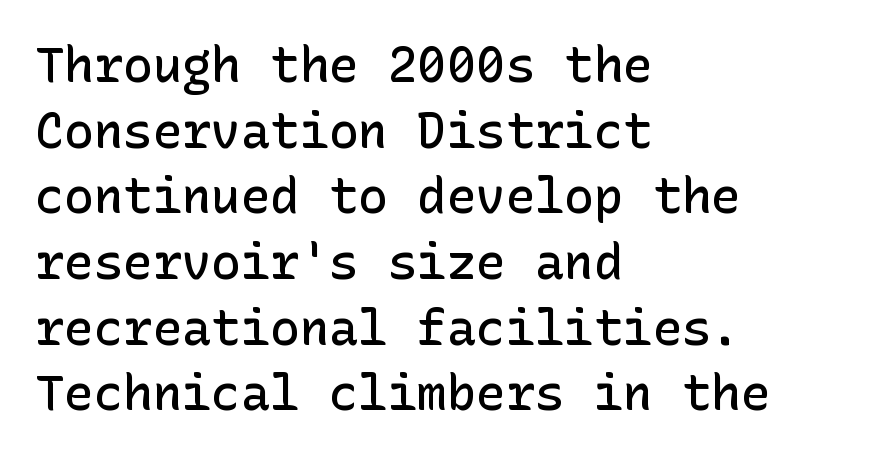
The image shows 49 px semibold sans-serif type, upright; set left-aligned, normal line spacing (1.34x), normal letter spacing, not underlined; low stroke contrast and a medium x-height.
